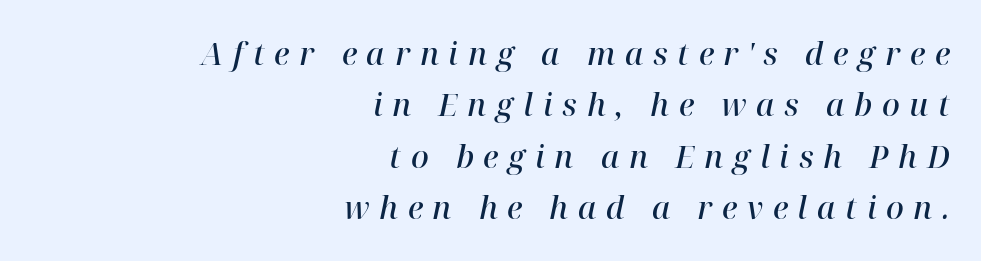
The image shows 31 px semibold serif type, italic (leaning right); set right-aligned, normal line spacing (1.66x), unusually wide letter spacing (+0.31 em), not underlined; high stroke contrast and a medium x-height.
